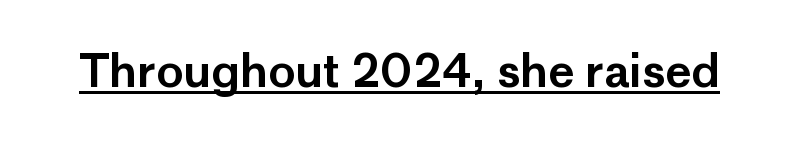
{"serif": "no", "italic": "no", "width": "normal", "stroke_contrast": "low", "x_height": "medium", "monospaced": "no", "underline": "yes", "letter_spacing": "normal", "letter_spacing_em": 0.0, "glyph_px": 45}
